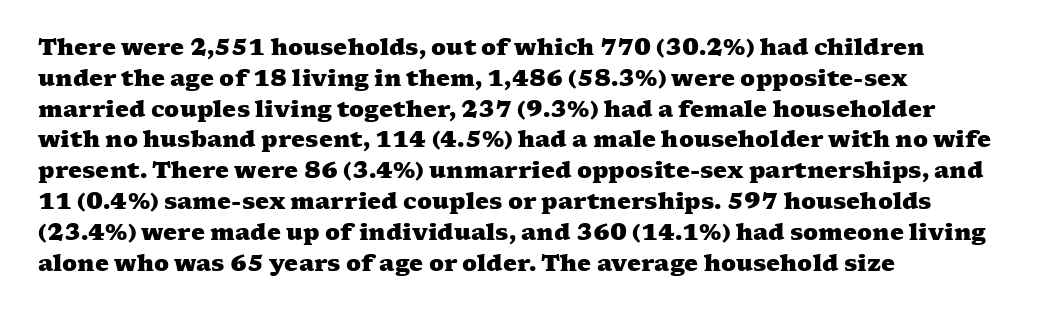
The image shows 22 px bold type; set left-aligned, normal line spacing (1.4x), normal letter spacing, not underlined.
